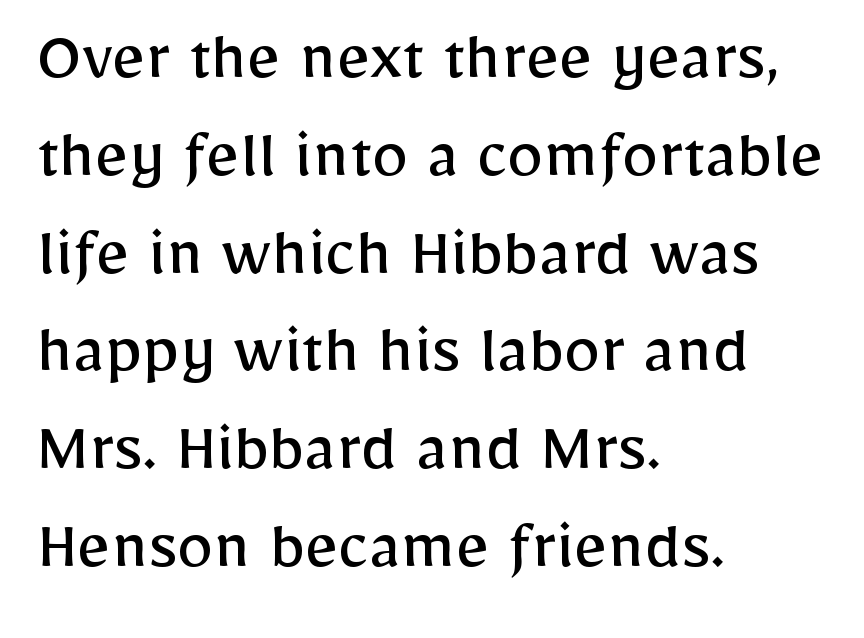
Each row of text sits above clean, open space. Note: no serifs on the glyphs. In terms of letterspacing, this is plain default setting. The lines sit at an ordinary, default distance from one another.
